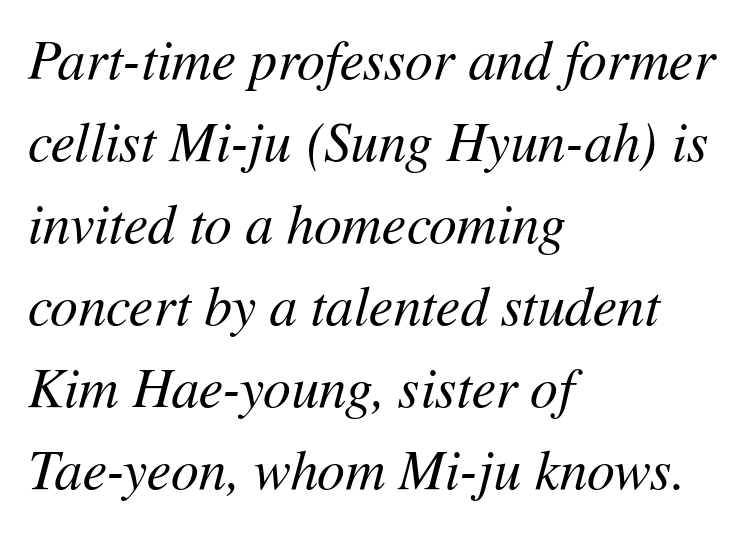
Q: Is the text bold? A: No.
Q: Is the text italic (slanted)? A: Yes, it leans right by about 11 degrees.
Q: Is the text underlined? A: No.
Q: How is the paragraph aligned? A: Left-aligned.
Q: Is the spacing between letters normal or unusually wide? A: Normal.
Q: Is the spacing between lines tight, normal or loose? A: Normal.
Q: Width (condensed, normal, or wide)? A: Normal.
Q: Stroke contrast? A: Medium.
Q: x-height? A: Medium.
Q: Monospaced? A: No.
